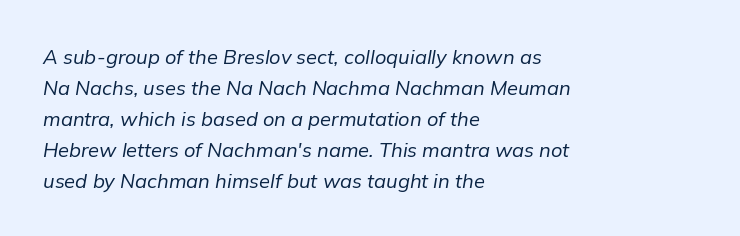
{"italic": "yes", "lean": "right", "slant_degrees": 9, "bold": "no", "underline": "no", "align": "left", "line_spacing": "normal", "line_spacing_ratio": 1.55, "letter_spacing": "normal", "letter_spacing_em": 0.0, "glyph_px": 20}
